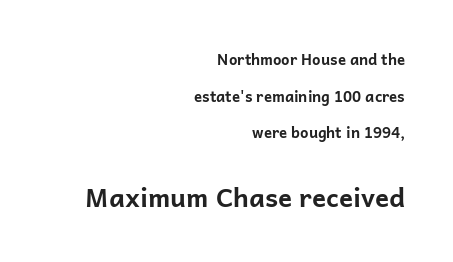
The image shows 26 px bold type, upright; set right-aligned, loose line spacing (2.44x), normal letter spacing, not underlined; the second (bottom) block is 1.73x larger.
